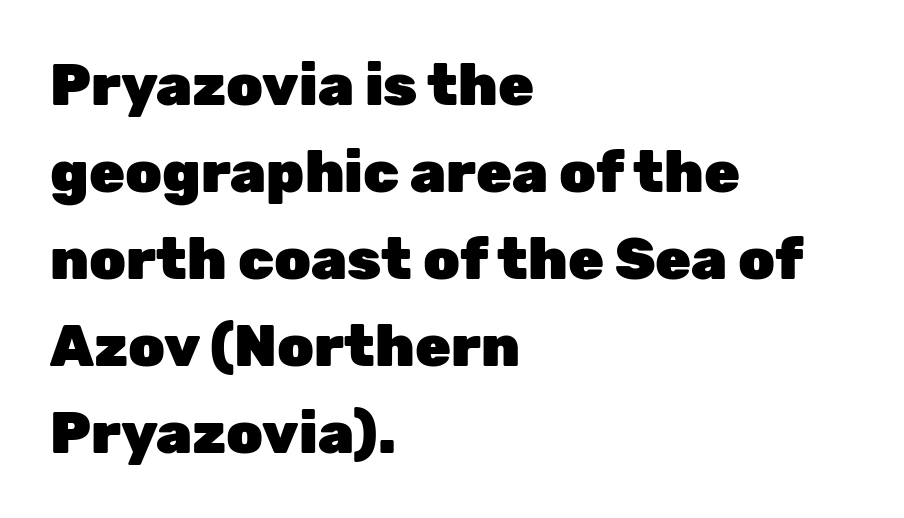
The rendering uses natural spacing where letterforms have individual widths. Every row of glyphs begins at an identical x-position on the left. Between one letter and the next there's only the usual sliver of space. The specimen reads as upright at a glance.
